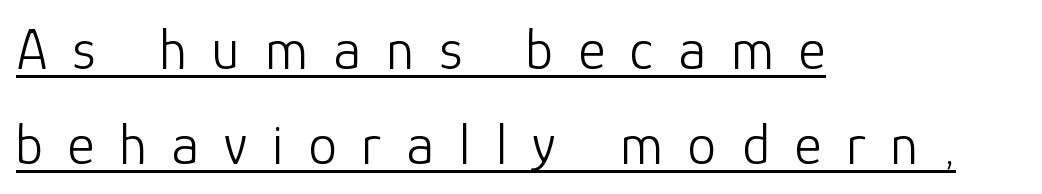
Q: Is the text bold? A: No.
Q: Is the text italic (slanted)? A: No, it is upright.
Q: Is the typeface a serif or a sans-serif typeface? A: Sans-serif.
Q: Is the text underlined? A: Yes.
Q: How is the paragraph aligned? A: Left-aligned.
Q: Is the spacing between letters normal or unusually wide? A: Unusually wide.
Q: Is the spacing between lines tight, normal or loose? A: Normal.
Q: Width (condensed, normal, or wide)? A: Normal.
Q: Stroke contrast? A: Low.
Q: x-height? A: Medium.
Q: Monospaced? A: No.
